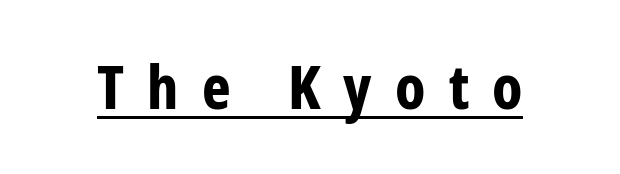
Q: Is the text bold? A: Yes.
Q: Is the text italic (slanted)? A: No, it is upright.
Q: Is the typeface a serif or a sans-serif typeface? A: Sans-serif.
Q: Is the text underlined? A: Yes.
Q: Is the spacing between letters normal or unusually wide? A: Unusually wide.
Q: Width (condensed, normal, or wide)? A: Condensed.
Q: Stroke contrast? A: Low.
Q: x-height? A: Medium.
Q: Monospaced? A: No.
